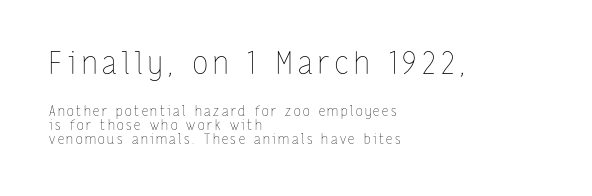
Q: Is the text bold? A: No.
Q: Is the text italic (slanted)? A: No, it is upright.
Q: Is the text underlined? A: No.
Q: How is the paragraph aligned? A: Left-aligned.
Q: Is the spacing between lines tight, normal or loose? A: Tight.
Q: Which block of text is set in a larger size, the first (top) or the second (bottom)? A: The first (top) one.
Q: Width (condensed, normal, or wide)? A: Condensed.
Q: Stroke contrast? A: Low.
Q: x-height? A: Medium.
Q: Monospaced? A: No.
